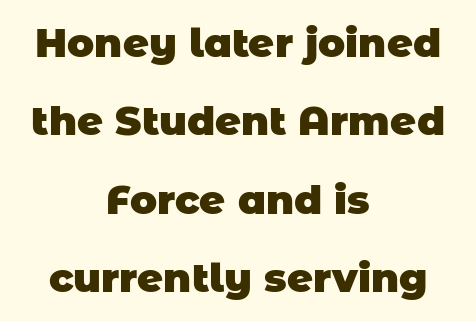
Q: Is the text bold? A: Yes.
Q: Is the typeface a serif or a sans-serif typeface? A: Sans-serif.
Q: Is the text underlined? A: No.
Q: How is the paragraph aligned? A: Centered.
Q: Is the spacing between letters normal or unusually wide? A: Normal.
Q: Is the spacing between lines tight, normal or loose? A: Loose.
Q: Width (condensed, normal, or wide)? A: Normal.
Q: Stroke contrast? A: Low.
Q: x-height? A: Large.
Q: Monospaced? A: No.
